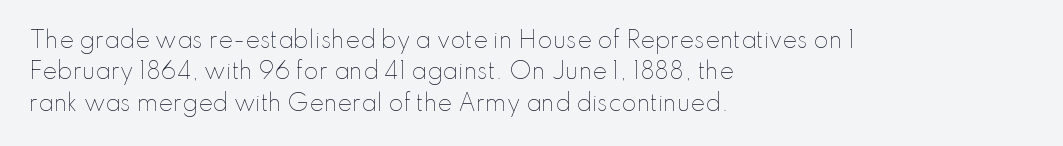
{"italic": "no", "bold": "no", "underline": "no", "align": "left", "line_spacing": "normal", "line_spacing_ratio": 1.43, "letter_spacing": "normal", "letter_spacing_em": 0.0, "glyph_px": 22}
